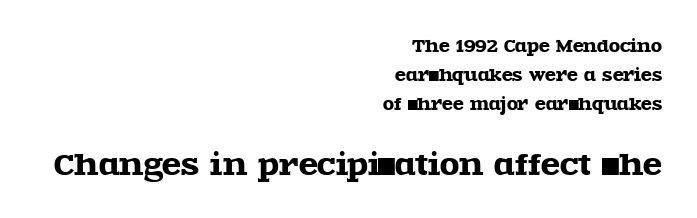
No italicization has been applied; the sample stays upright. The specimen omits any rule beneath the text block's lines. The typeface chosen for these lines features serifs. Look at the tracking — it's just the regular setting, nothing added. Right-aligned paragraph, ragged on the left. The following chunk of copy outweighs the initial chunk in type size.
